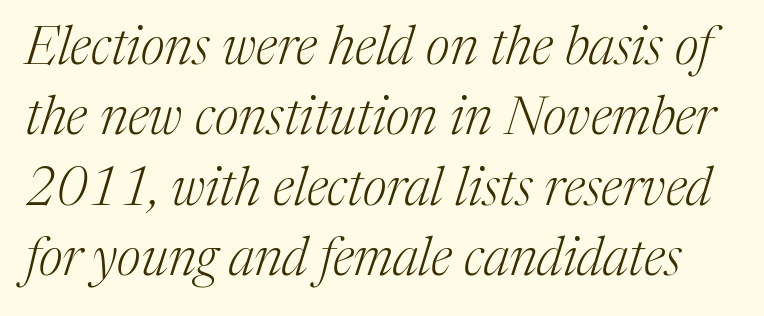
The image shows 53 px light serif type, italic (leaning right); set normal line spacing (1.33x), normal letter spacing, not underlined; medium stroke contrast and a medium x-height.
